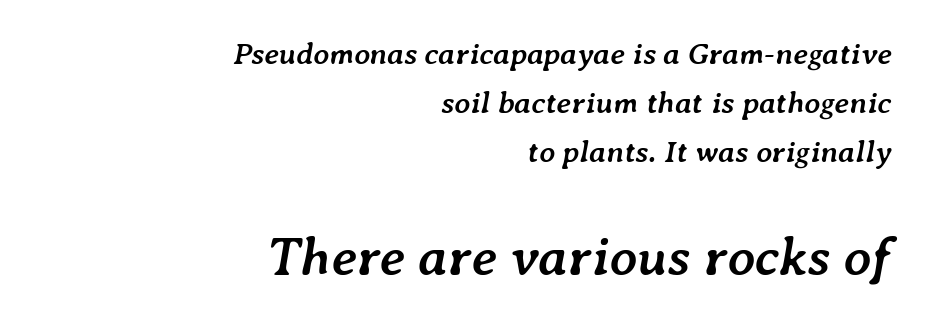
Every row of glyphs terminates at an identical x-position on the right. Does the leading feel generous? No, just average. Italic? Definitely — the glyphs are oblique. The rendering enlarges the type as you move from the upper chunk to the lower. Proportional: the letters do not fall into vertical columns. Students, note that the glyphs here touch the page at normal intervals.
